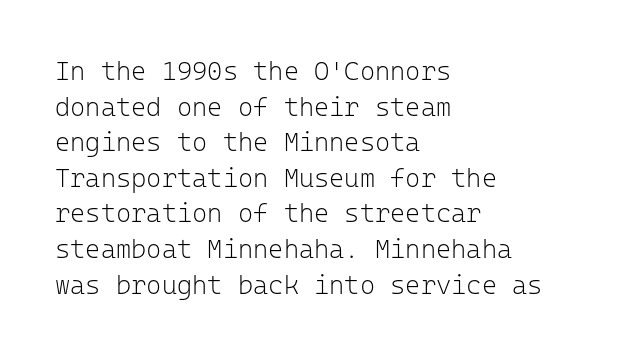
{"italic": "no", "bold": "no", "underline": "no", "align": "left", "line_spacing": "normal", "line_spacing_ratio": 1.37, "letter_spacing": "normal", "letter_spacing_em": 0.0, "glyph_px": 26}
